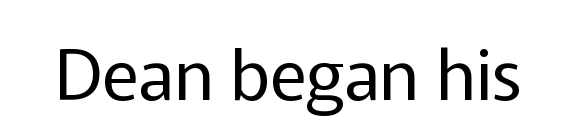
Vertical stems look standard width or narrower in stroke. The glyphs are unaccompanied by any horizontal stroke below them. Unlike italic type, these characters show no tilt at all. Honestly, the letter spacing is just normal — you wouldn't notice it. Varying glyph widths throughout — classic text-font behaviour.
